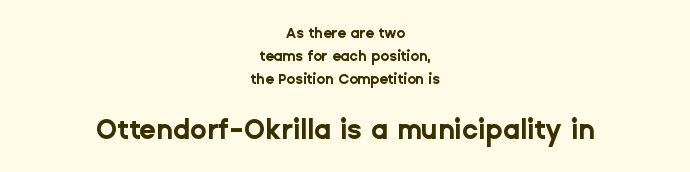
These lines keep a tight, regular rhythm from letter to letter. Look at the glyph heights: the lower group is clearly the bigger setting. Every letter is thick-stroked: bold, no question. Rule under the text: the space is simply empty. These lines stack symmetrically, like a column narrowing and widening about its center.
